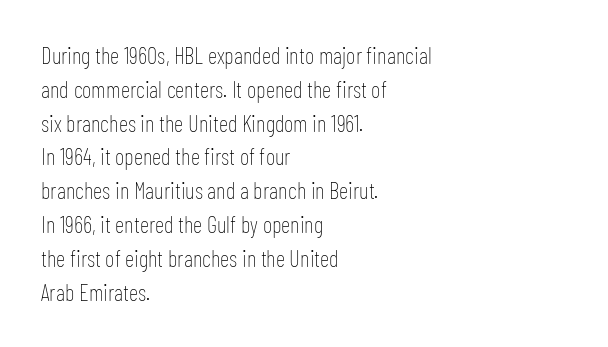
{"italic": "no", "bold": "no", "underline": "no", "align": "left", "line_spacing": "normal", "line_spacing_ratio": 1.47, "letter_spacing": "normal", "letter_spacing_em": 0.0, "glyph_px": 23}
